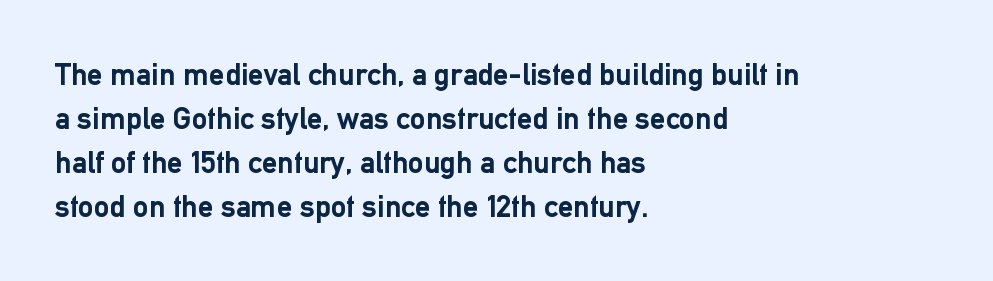
The image shows 31 px semibold sans-serif type, upright; set left-aligned, normal line spacing (1.42x), normal letter spacing, not underlined; low stroke contrast and a medium x-height.
